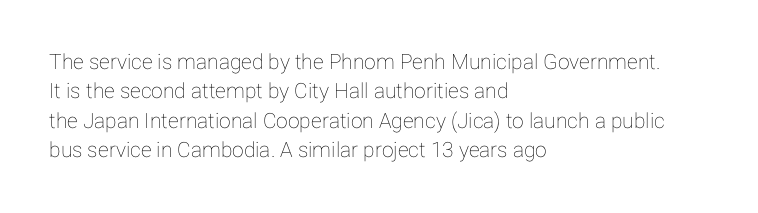
If you drew a ruler down the left edge, every line would touch it. The foot of each line stays bare and open. What's the leading like? Ordinary, nothing unusual. The axis of the letterforms is exactly vertical. Observe the ordinary spacing: letters are neighbours, not strangers.
